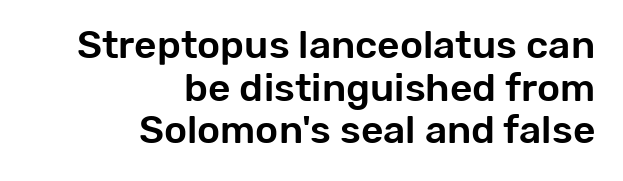
The image shows 39 px sans-serif type, upright; set right-aligned, tight line spacing (1.09x), normal letter spacing, not underlined; low stroke contrast and a medium x-height.
